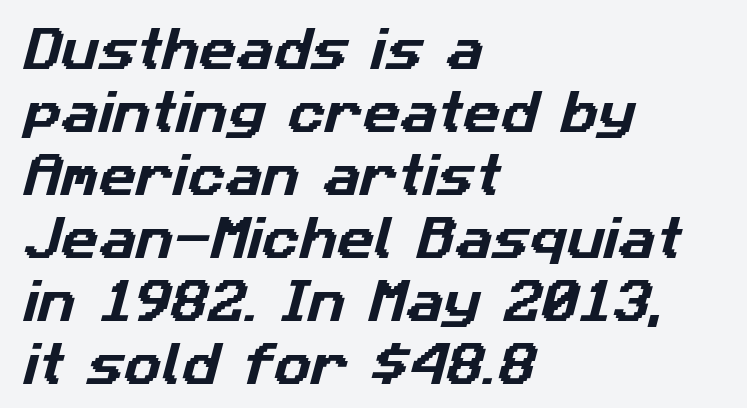
Q: Is the typeface a serif or a sans-serif typeface? A: Sans-serif.
Q: Is the text underlined? A: No.
Q: How is the paragraph aligned? A: Left-aligned.
Q: Is the spacing between letters normal or unusually wide? A: Normal.
Q: Is the spacing between lines tight, normal or loose? A: Normal.
Q: Width (condensed, normal, or wide)? A: Normal.
Q: Stroke contrast? A: Low.
Q: x-height? A: Medium.
Q: Monospaced? A: No.
